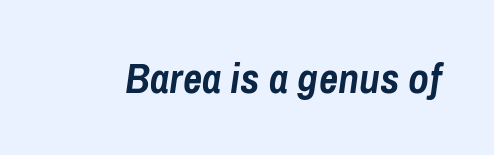
The image shows 42 px semibold, condensed type, italic (leaning right); set normal letter spacing, not underlined; low stroke contrast and a medium x-height.
